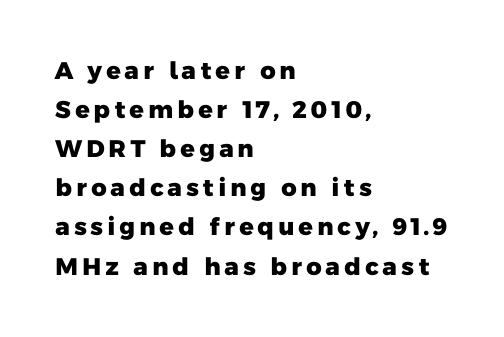
One-word summary of the alignment: left. Does the weight exceed regular? Yes, all the way to bold. The string is rendered with underlining switched off. The line-height multiplier appears to be the usual default.
